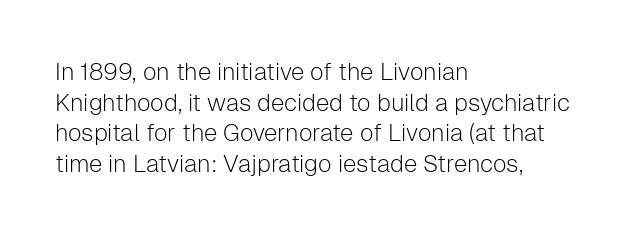
Is the type heavy? It reads as light-to-regular instead. Leftover space on each line is placed entirely after the last word. Characters follow at the spacing the type designer built in. The passage shown stacks its lines at a standard gap.
